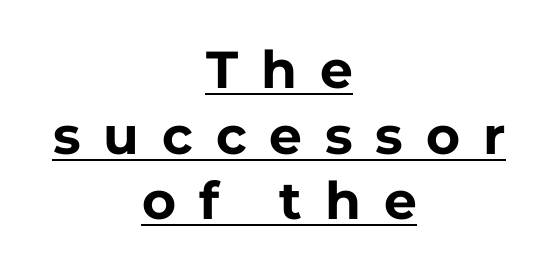
The image shows 52 px bold sans-serif type, upright; set centered, normal line spacing (1.26x), unusually wide letter spacing (+0.44 em), underlined; low stroke contrast and a medium x-height.
